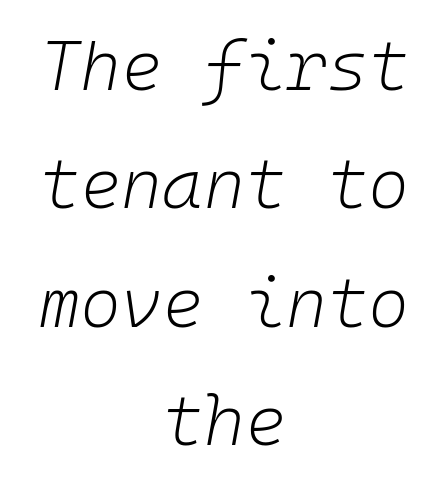
Q: Is the text bold? A: No.
Q: Is the text italic (slanted)? A: Yes, it leans right by about 10 degrees.
Q: Is the text underlined? A: No.
Q: How is the paragraph aligned? A: Centered.
Q: Is the spacing between letters normal or unusually wide? A: Normal.
Q: Is the spacing between lines tight, normal or loose? A: Normal.
Q: Width (condensed, normal, or wide)? A: Normal.
Q: Stroke contrast? A: Low.
Q: x-height? A: Medium.
Q: Monospaced? A: Yes.
